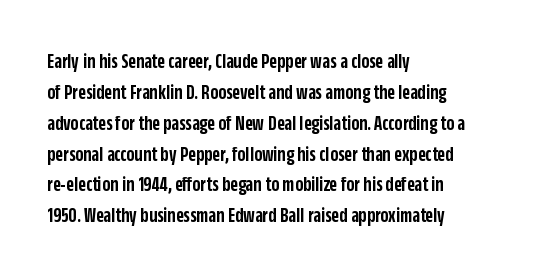
The lines are quadded left. No word sits above an underline. A typesetter would mark this as roman, not italic. Observe the ordinary spacing: letters are neighbours, not strangers.
